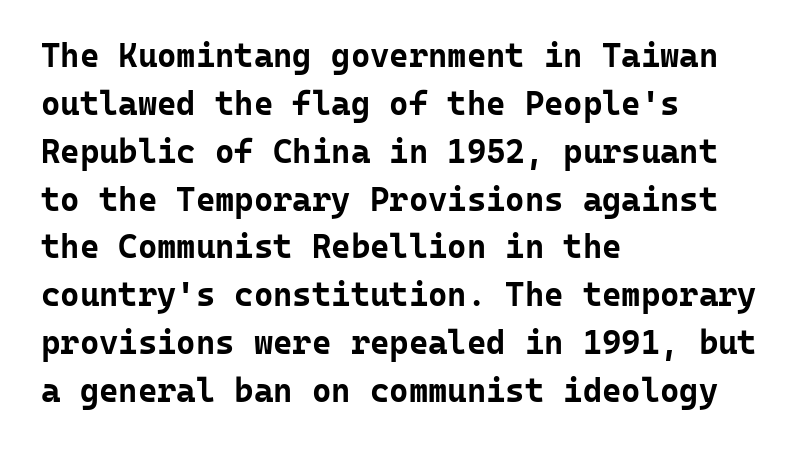
{"serif": "no", "italic": "no", "bold": "yes", "weight": "bold", "width": "normal", "stroke_contrast": "low", "x_height": "medium", "monospaced": "yes", "underline": "no", "align": "left", "line_spacing": "normal", "line_spacing_ratio": 1.45, "letter_spacing": "normal", "letter_spacing_em": 0.0, "glyph_px": 33}
